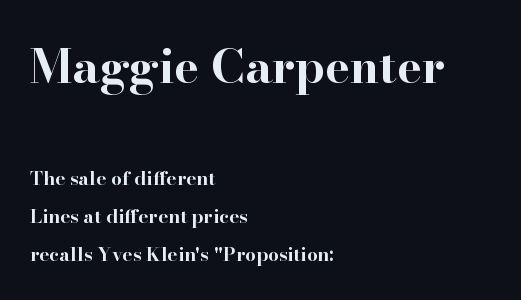
Q: Is the text bold? A: Yes.
Q: Is the text italic (slanted)? A: No, it is upright.
Q: Is the typeface a serif or a sans-serif typeface? A: Serif.
Q: Is the text underlined? A: No.
Q: How is the paragraph aligned? A: Left-aligned.
Q: Is the spacing between letters normal or unusually wide? A: Normal.
Q: Is the spacing between lines tight, normal or loose? A: Loose.
Q: Which block of text is set in a larger size, the first (top) or the second (bottom)? A: The first (top) one.
Q: Width (condensed, normal, or wide)? A: Wide.
Q: Stroke contrast? A: High.
Q: x-height? A: Small.
Q: Monospaced? A: No.
